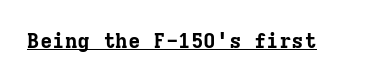
{"italic": "no", "bold": "yes", "underline": "yes", "letter_spacing": "normal", "letter_spacing_em": 0.0, "glyph_px": 21}
